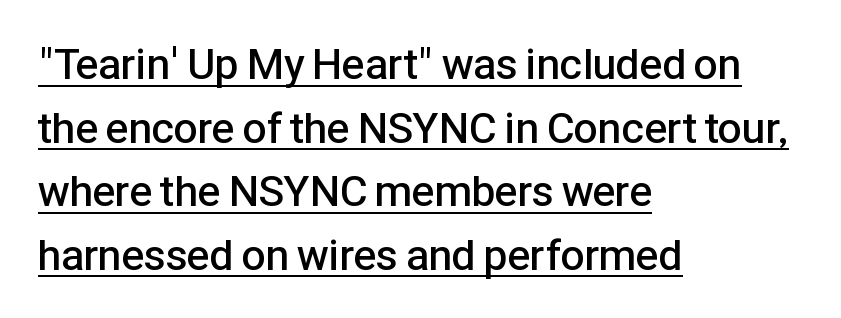
{"serif": "no", "italic": "no", "bold": "semi", "weight": "semibold", "width": "normal", "stroke_contrast": "low", "x_height": "medium", "monospaced": "no", "underline": "yes", "align": "left", "line_spacing": "normal", "line_spacing_ratio": 1.48, "letter_spacing": "normal", "letter_spacing_em": 0.0, "glyph_px": 43}
